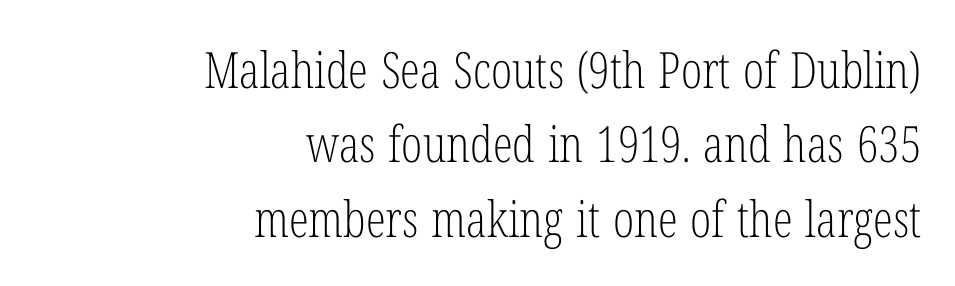
Q: Is the text bold? A: No.
Q: Is the text italic (slanted)? A: No, it is upright.
Q: Is the typeface a serif or a sans-serif typeface? A: Serif.
Q: Is the text underlined? A: No.
Q: How is the paragraph aligned? A: Right-aligned.
Q: Is the spacing between letters normal or unusually wide? A: Normal.
Q: Is the spacing between lines tight, normal or loose? A: Normal.
Q: Width (condensed, normal, or wide)? A: Condensed.
Q: Stroke contrast? A: Low.
Q: x-height? A: Medium.
Q: Monospaced? A: No.
